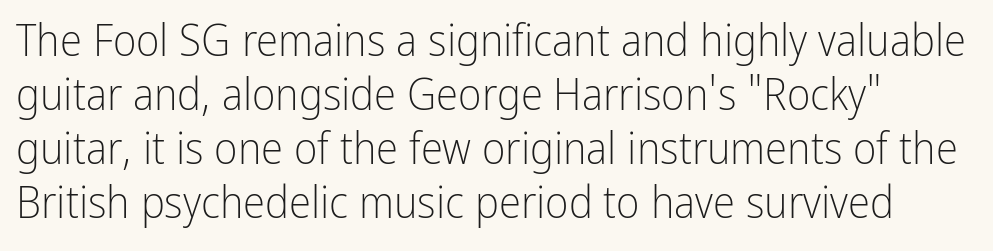
Does extra space separate the letters? No, they use regular spacing. This rendering features lettering with no underline. Nothing heavy about these letters — not bold at all. The passage shown is typed in a proportional face where columns would drift. Do the letters lean? They stand straight. The face used here is a sans, in the tradition of grotesques and geometrics.
